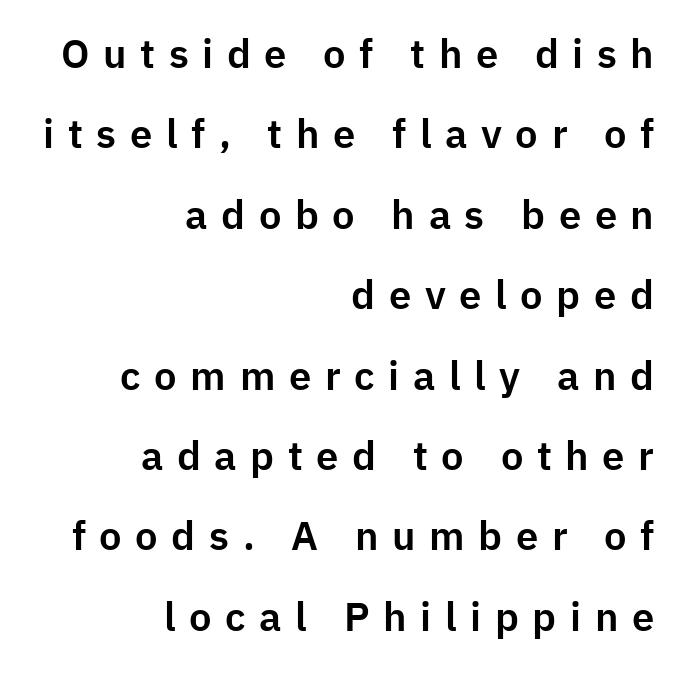
Q: Is the text italic (slanted)? A: No, it is upright.
Q: Is the typeface a serif or a sans-serif typeface? A: Sans-serif.
Q: Is the text underlined? A: No.
Q: How is the paragraph aligned? A: Right-aligned.
Q: Is the spacing between letters normal or unusually wide? A: Unusually wide.
Q: Is the spacing between lines tight, normal or loose? A: Loose.
Q: Width (condensed, normal, or wide)? A: Normal.
Q: Stroke contrast? A: Low.
Q: x-height? A: Medium.
Q: Monospaced? A: No.
